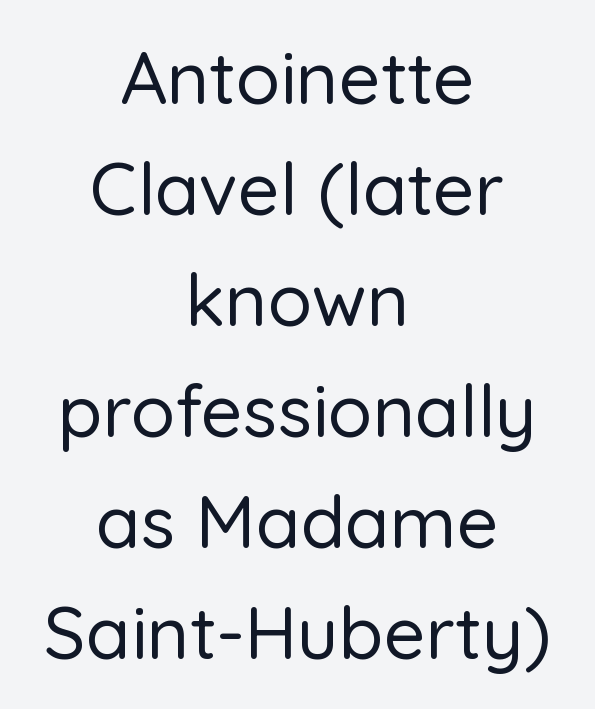
Q: Is the text italic (slanted)? A: No, it is upright.
Q: Is the typeface a serif or a sans-serif typeface? A: Sans-serif.
Q: Is the text underlined? A: No.
Q: How is the paragraph aligned? A: Centered.
Q: Is the spacing between letters normal or unusually wide? A: Normal.
Q: Is the spacing between lines tight, normal or loose? A: Normal.
Q: Width (condensed, normal, or wide)? A: Normal.
Q: Stroke contrast? A: Low.
Q: x-height? A: Medium.
Q: Monospaced? A: No.
